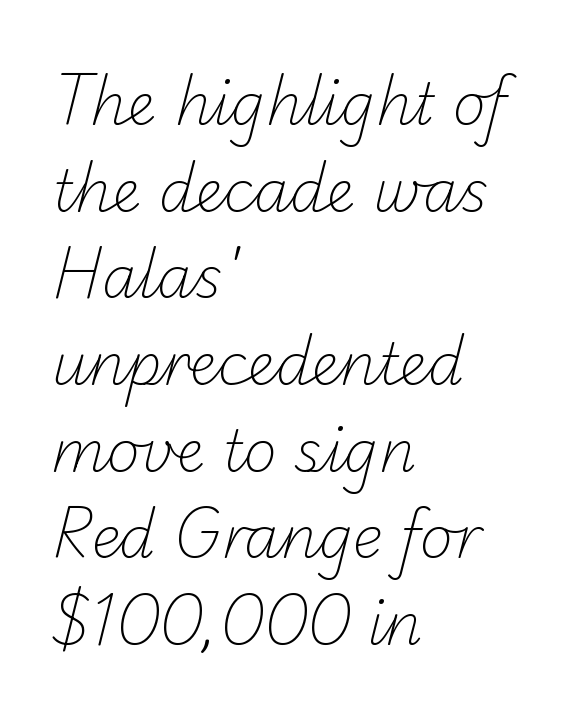
The face used here is rendered with its standard letterfit. Is the stroke heavy? The answer is a plain regular-or-lighter. Caption: multi-line text, flush left, ragged right. Varying glyph widths throughout — classic text-font behaviour. Regular leading. Only glyphs here, with clear space below each row.
